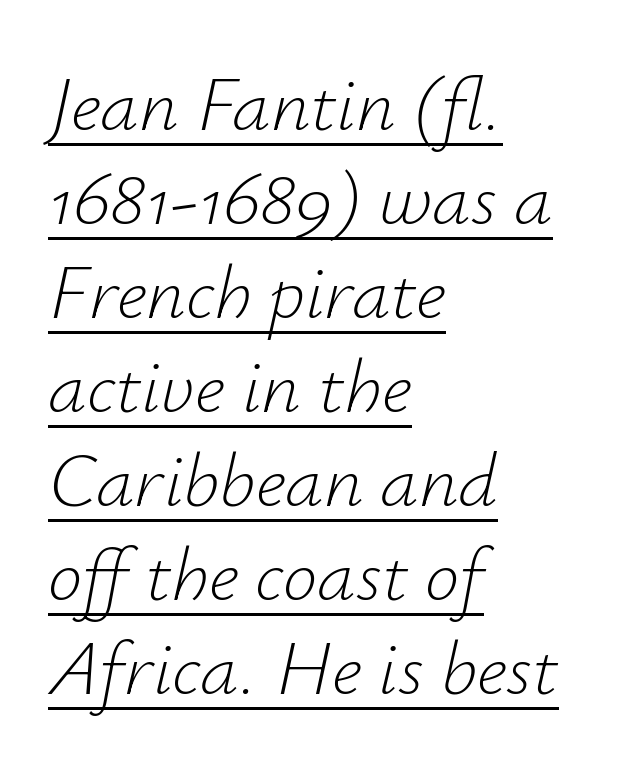
Q: Is the text bold? A: No.
Q: Is the text italic (slanted)? A: Yes, it leans right by about 12 degrees.
Q: Is the text underlined? A: Yes.
Q: How is the paragraph aligned? A: Left-aligned.
Q: Is the spacing between letters normal or unusually wide? A: Normal.
Q: Width (condensed, normal, or wide)? A: Normal.
Q: Stroke contrast? A: Low.
Q: x-height? A: Small.
Q: Monospaced? A: No.
